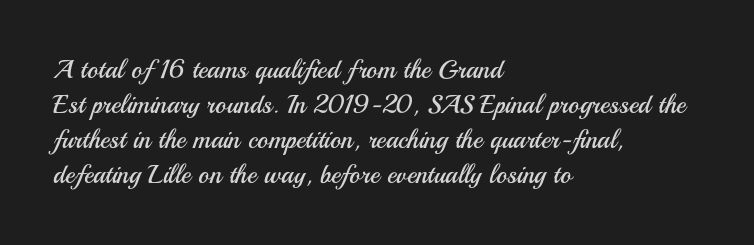
The image shows 26 px text type; set left-aligned, normal line spacing (1.35x), normal letter spacing, not underlined.
